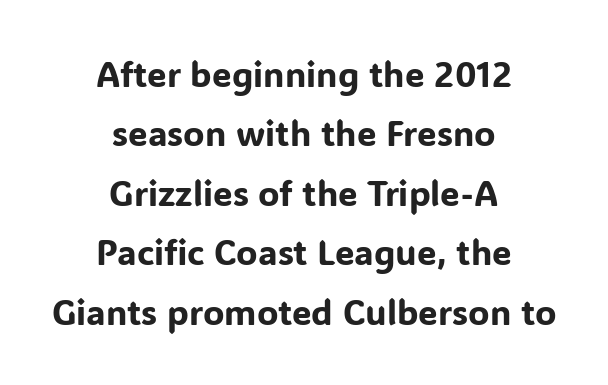
Q: Is the text italic (slanted)? A: No, it is upright.
Q: Is the typeface a serif or a sans-serif typeface? A: Sans-serif.
Q: Is the text underlined? A: No.
Q: How is the paragraph aligned? A: Centered.
Q: Is the spacing between letters normal or unusually wide? A: Normal.
Q: Is the spacing between lines tight, normal or loose? A: Normal.
Q: Width (condensed, normal, or wide)? A: Normal.
Q: Stroke contrast? A: Low.
Q: x-height? A: Medium.
Q: Monospaced? A: No.
